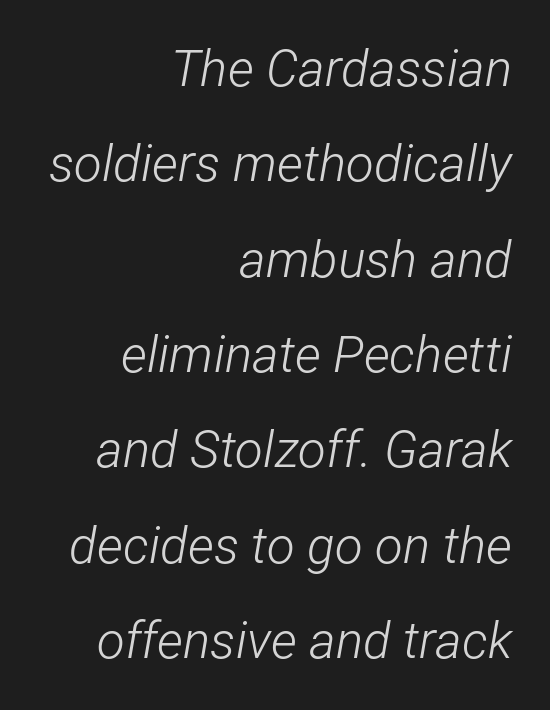
Q: Is the text bold? A: No.
Q: Is the text italic (slanted)? A: Yes, it leans right by about 12 degrees.
Q: Is the text underlined? A: No.
Q: How is the paragraph aligned? A: Right-aligned.
Q: Is the spacing between letters normal or unusually wide? A: Normal.
Q: Width (condensed, normal, or wide)? A: Condensed.
Q: Stroke contrast? A: Low.
Q: x-height? A: Medium.
Q: Monospaced? A: No.
